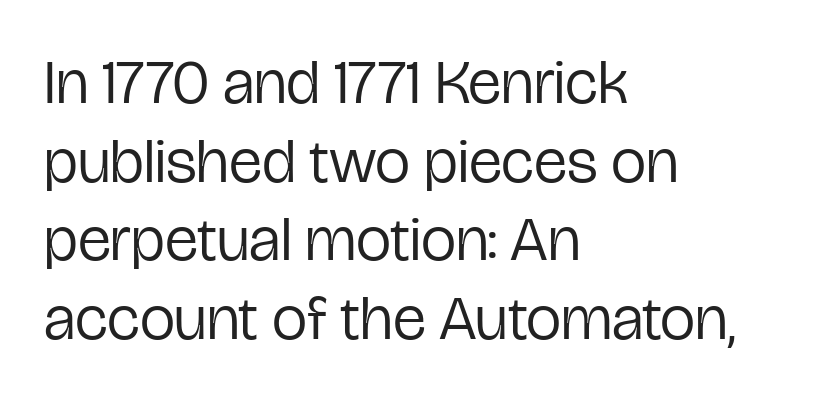
The image shows 63 px regular-weight, condensed sans-serif type, upright; set left-aligned, normal line spacing (1.25x), normal letter spacing, not underlined; low stroke contrast and a medium x-height.
